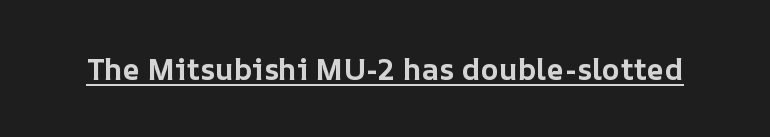
Q: Is the text bold? A: Yes.
Q: Is the text italic (slanted)? A: No, it is upright.
Q: Is the text underlined? A: Yes.
Q: Is the spacing between letters normal or unusually wide? A: Normal.
Q: Width (condensed, normal, or wide)? A: Normal.
Q: Stroke contrast? A: Low.
Q: x-height? A: Medium.
Q: Monospaced? A: No.
